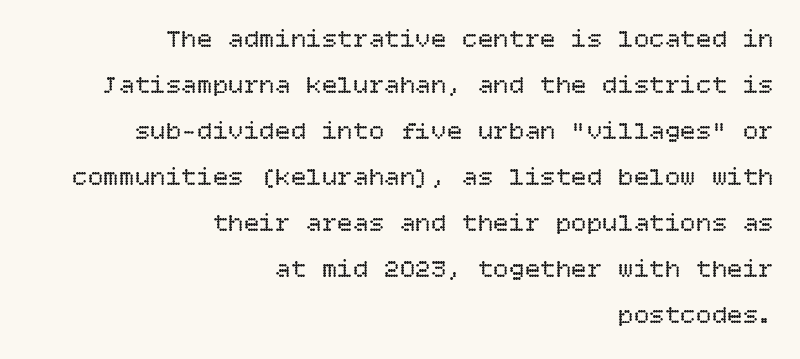
Q: Is the text bold? A: No.
Q: Is the text italic (slanted)? A: No, it is upright.
Q: Is the text underlined? A: No.
Q: How is the paragraph aligned? A: Right-aligned.
Q: Is the spacing between letters normal or unusually wide? A: Normal.
